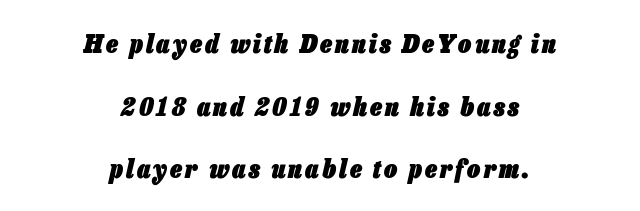
The image shows 26 px bold type, italic (leaning right); set centered, loose line spacing (2.41x), not underlined.
